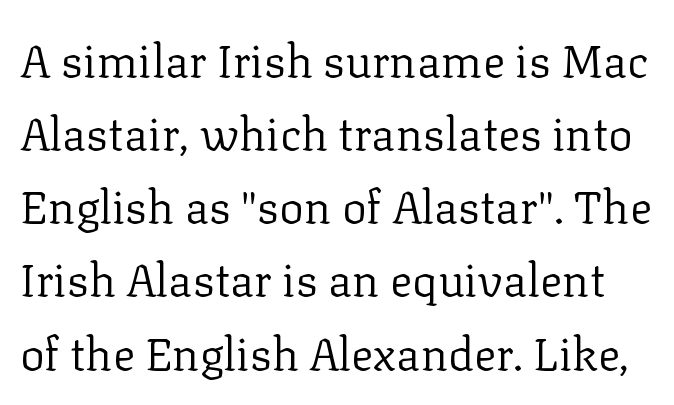
{"serif": "yes", "italic": "no", "bold": "no", "weight": "regular", "width": "normal", "stroke_contrast": "low", "x_height": "medium", "monospaced": "no", "underline": "no", "line_spacing": "normal", "line_spacing_ratio": 1.59, "letter_spacing": "normal", "letter_spacing_em": 0.0, "glyph_px": 46}
